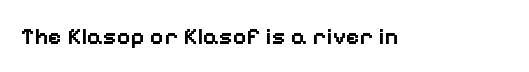
The image shows 24 px text type, upright; set normal letter spacing, not underlined.
